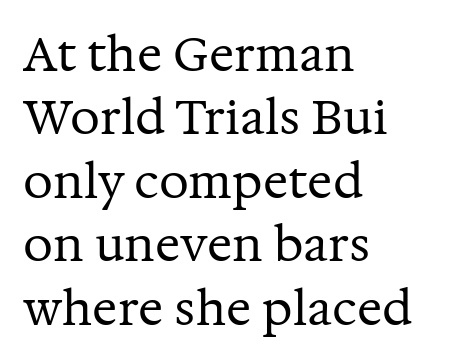
The image shows 47 px regular-weight serif type, upright; set left-aligned, normal line spacing (1.35x), normal letter spacing, not underlined; medium stroke contrast and a medium x-height.
